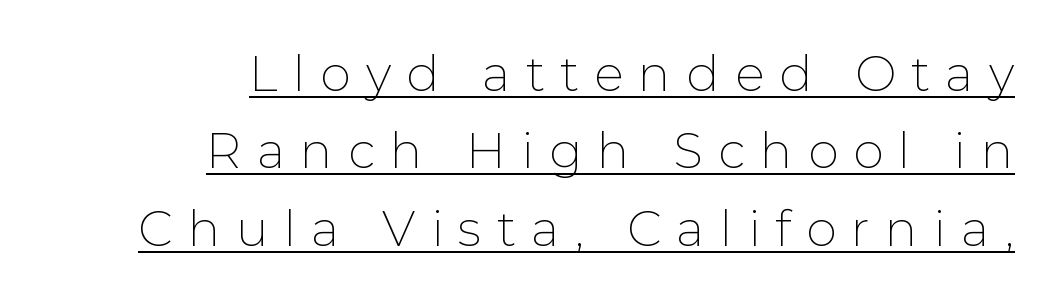
The font is comparable to plain body text, perhaps lighter. The rendering uses natural spacing where letterforms have individual widths. The passage shown is underscored from start to finish. Where is the straight margin? On the right.
